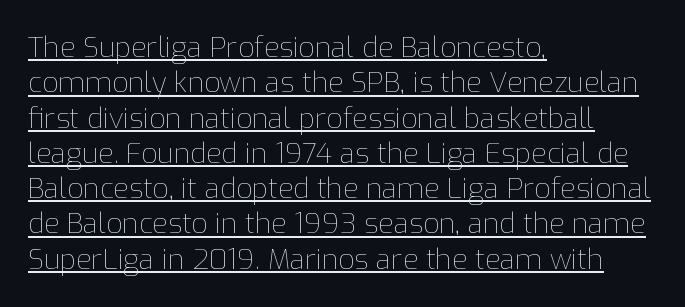
The image shows 28 px thin type, upright; set left-aligned, normal line spacing (1.26x), normal letter spacing, underlined; low stroke contrast and a medium x-height.
